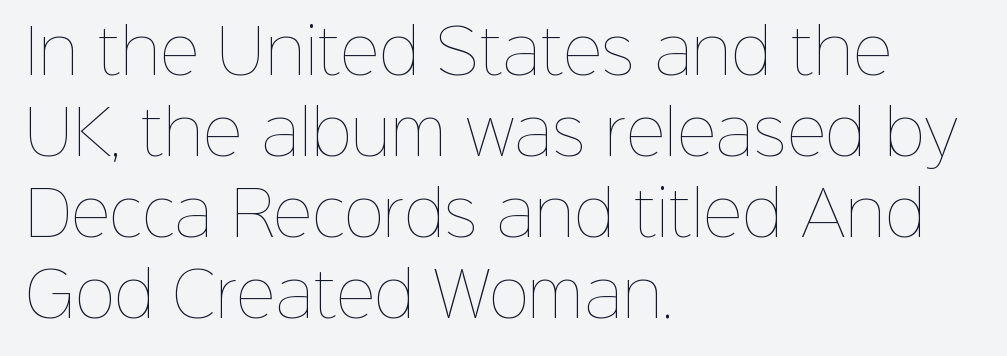
Q: Is the text bold? A: No.
Q: Is the text italic (slanted)? A: No, it is upright.
Q: Is the text underlined? A: No.
Q: How is the paragraph aligned? A: Left-aligned.
Q: Is the spacing between letters normal or unusually wide? A: Normal.
Q: Is the spacing between lines tight, normal or loose? A: Normal.
Q: Width (condensed, normal, or wide)? A: Normal.
Q: Stroke contrast? A: Low.
Q: x-height? A: Medium.
Q: Monospaced? A: No.
